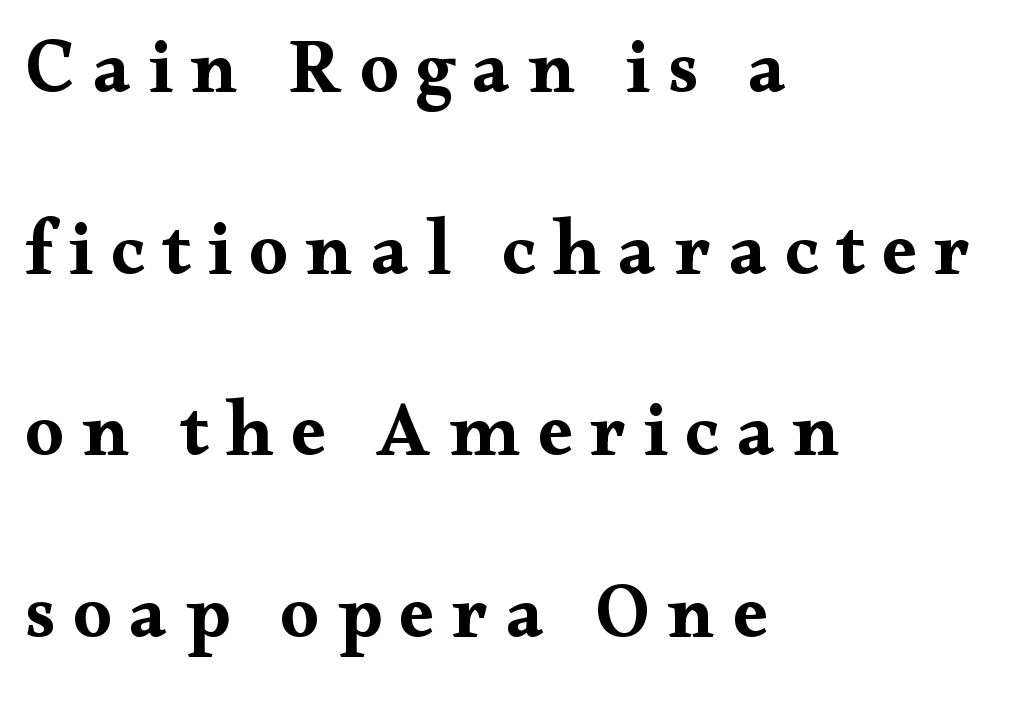
The sample has been set heavy, in full bold. Layout note: lines flush left. Honestly, the rows look like they've been pulled way apart. The letterforms stand isolated, each surrounded by extra space. Clear beneath every line of the passage. Ascenders rise straight up at ninety degrees.
